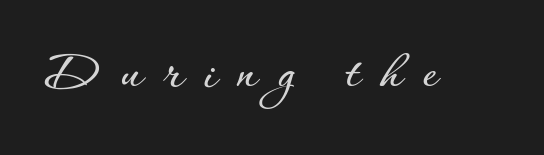
Q: Is the text italic (slanted)? A: Yes.
Q: Is the text underlined? A: No.
Q: Is the spacing between letters normal or unusually wide? A: Unusually wide.
Q: Width (condensed, normal, or wide)? A: Normal.
Q: Stroke contrast? A: Low.
Q: x-height? A: Small.
Q: Monospaced? A: No.
